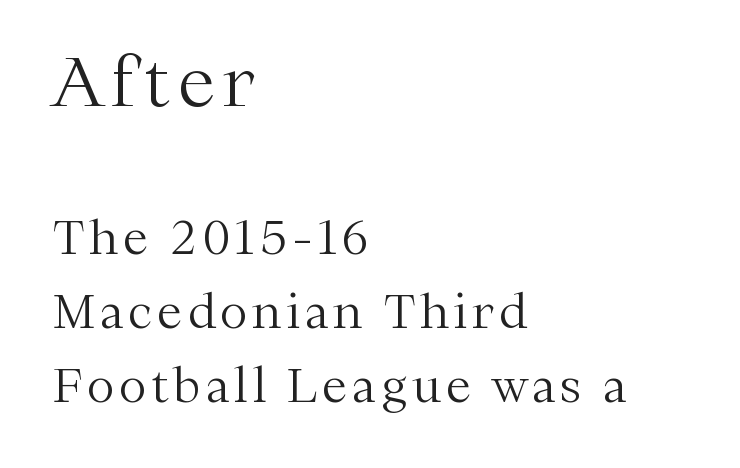
{"serif": "yes", "italic": "no", "bold": "no", "weight": "light", "width": "normal", "stroke_contrast": "medium", "x_height": "medium", "monospaced": "no", "underline": "no", "align": "left", "line_spacing": "normal", "line_spacing_ratio": 1.61, "larger_block": "first", "size_ratio": 1.5, "glyph_px": 69}
